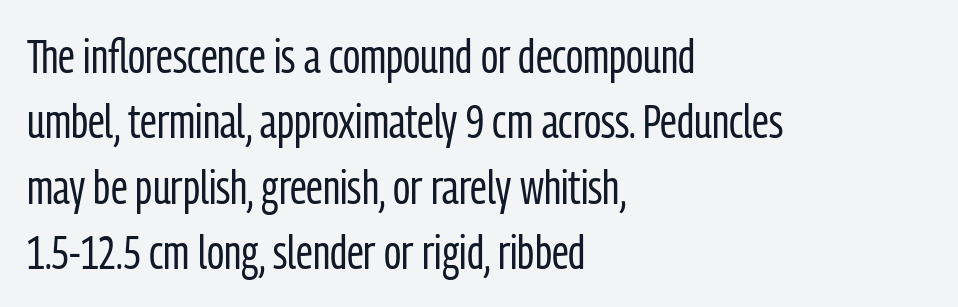
Q: Is the text bold? A: No.
Q: Is the text italic (slanted)? A: No, it is upright.
Q: Is the typeface a serif or a sans-serif typeface? A: Sans-serif.
Q: Is the text underlined? A: No.
Q: How is the paragraph aligned? A: Left-aligned.
Q: Is the spacing between letters normal or unusually wide? A: Normal.
Q: Is the spacing between lines tight, normal or loose? A: Normal.
Q: Width (condensed, normal, or wide)? A: Condensed.
Q: Stroke contrast? A: Low.
Q: x-height? A: Medium.
Q: Monospaced? A: No.
